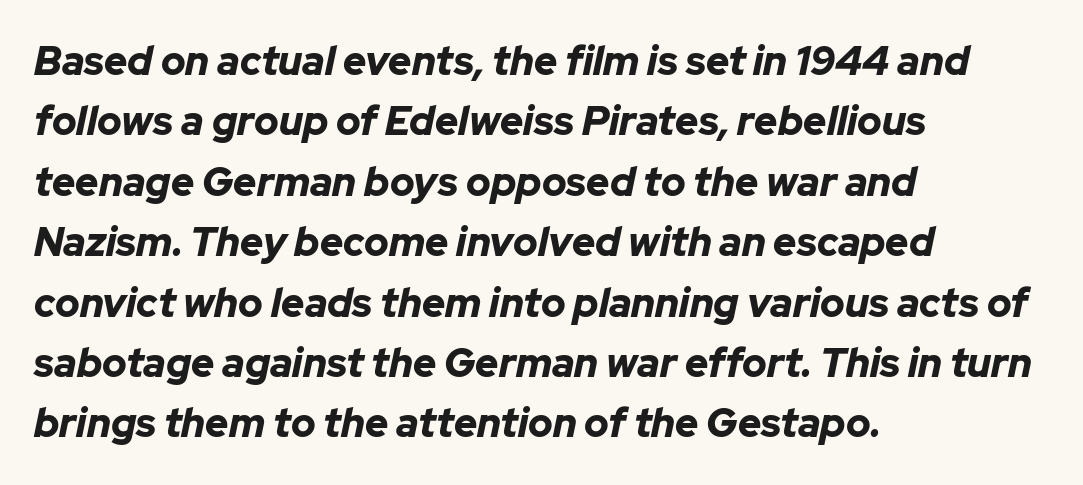
This rendering leaves character spacing at its baseline value. Caption: bold face, heavy strokes. These lines are set flush left with a ragged right edge. Varying glyph widths throughout — classic text-font behaviour.
